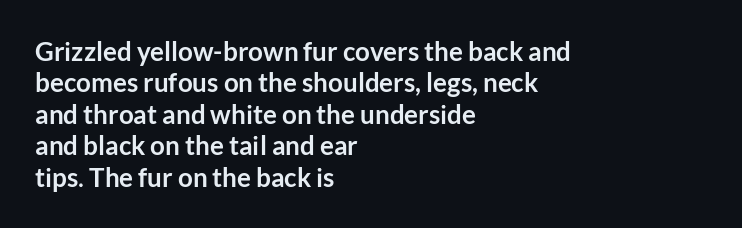
The image shows 26 px bold type, upright; set left-aligned, line spacing 1.21x, normal letter spacing, not underlined.
